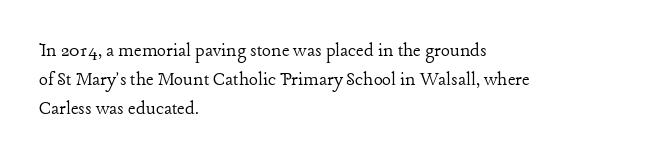
The image shows 21 px text type, upright; set left-aligned, normal line spacing (1.39x), normal letter spacing, not underlined.
